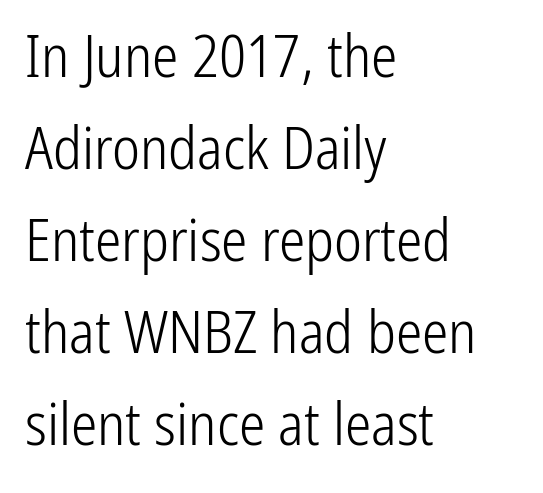
Does the type have serifs? No, each stem ends abruptly. The face looks like a standard text weight, possibly lighter. Interline gaps are of average width in this sample. Line starts are locked; line ends wander. Think of a printed novel: that variable character pitch is what you see here.
